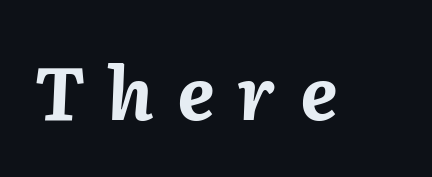
{"italic": "yes", "lean": "right", "slant_degrees": 2, "bold": "yes", "weight": "bold", "width": "normal", "stroke_contrast": "medium", "x_height": "medium", "monospaced": "no", "underline": "no", "letter_spacing": "wide", "letter_spacing_em": 0.32, "glyph_px": 73}
